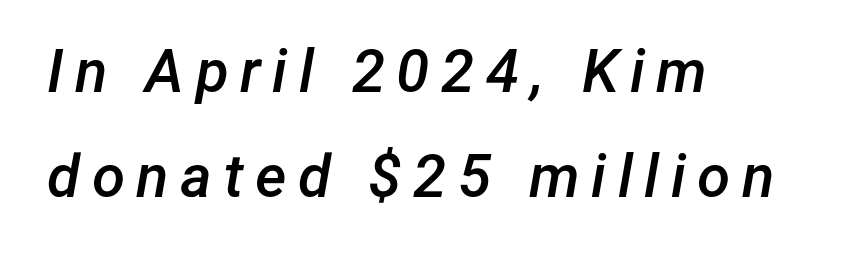
Q: Is the text bold? A: Semi-bold.
Q: Is the text italic (slanted)? A: Yes, it leans right by about 12 degrees.
Q: Is the text underlined? A: No.
Q: How is the paragraph aligned? A: Left-aligned.
Q: Width (condensed, normal, or wide)? A: Normal.
Q: Stroke contrast? A: Low.
Q: x-height? A: Medium.
Q: Monospaced? A: No.
